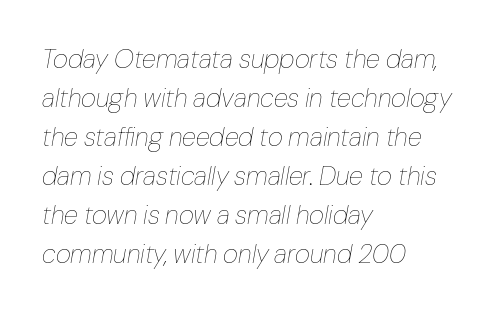
Q: Is the text bold? A: No.
Q: Is the text italic (slanted)? A: Yes, it leans right by about 10 degrees.
Q: Is the text underlined? A: No.
Q: How is the paragraph aligned? A: Left-aligned.
Q: Is the spacing between letters normal or unusually wide? A: Normal.
Q: Is the spacing between lines tight, normal or loose? A: Normal.
